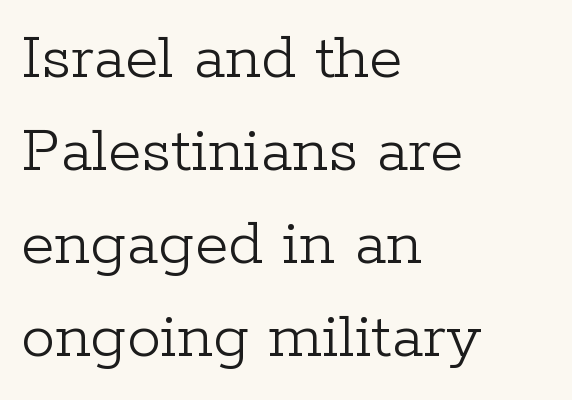
Q: Is the text bold? A: No.
Q: Is the text italic (slanted)? A: No, it is upright.
Q: Is the typeface a serif or a sans-serif typeface? A: Serif.
Q: Is the text underlined? A: No.
Q: How is the paragraph aligned? A: Left-aligned.
Q: Is the spacing between letters normal or unusually wide? A: Normal.
Q: Is the spacing between lines tight, normal or loose? A: Normal.
Q: Width (condensed, normal, or wide)? A: Normal.
Q: Stroke contrast? A: Low.
Q: x-height? A: Medium.
Q: Monospaced? A: No.
